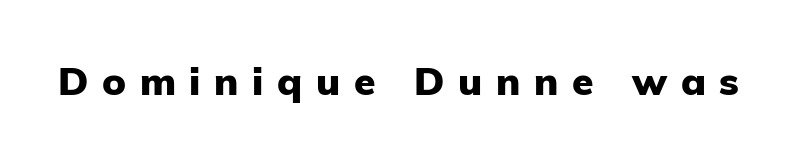
Q: Is the text bold? A: Yes.
Q: Is the text italic (slanted)? A: No, it is upright.
Q: Is the typeface a serif or a sans-serif typeface? A: Sans-serif.
Q: Is the text underlined? A: No.
Q: Is the spacing between letters normal or unusually wide? A: Unusually wide.
Q: Width (condensed, normal, or wide)? A: Normal.
Q: Stroke contrast? A: Low.
Q: x-height? A: Medium.
Q: Monospaced? A: No.
